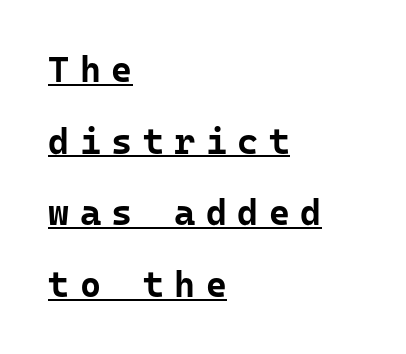
Q: Is the text bold? A: Yes.
Q: Is the text italic (slanted)? A: No, it is upright.
Q: Is the typeface a serif or a sans-serif typeface? A: Sans-serif.
Q: Is the text underlined? A: Yes.
Q: How is the paragraph aligned? A: Left-aligned.
Q: Is the spacing between letters normal or unusually wide? A: Unusually wide.
Q: Is the spacing between lines tight, normal or loose? A: Loose.
Q: Width (condensed, normal, or wide)? A: Normal.
Q: Stroke contrast? A: Low.
Q: x-height? A: Medium.
